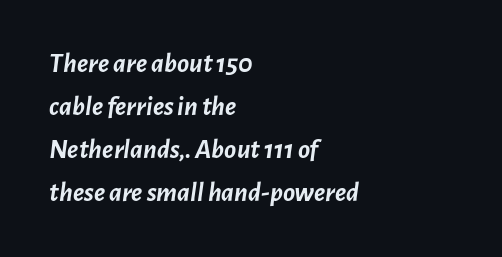
The image shows 28 px semibold type, italic (leaning right); set left-aligned, normal line spacing (1.54x), normal letter spacing, not underlined; low stroke contrast and a medium x-height.
